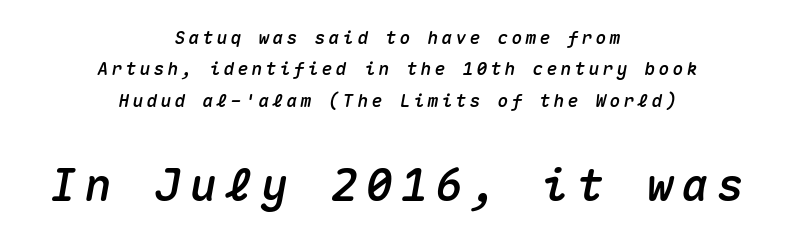
{"italic": "yes", "lean": "right", "slant_degrees": 10, "width": "normal", "stroke_contrast": "medium", "x_height": "medium", "monospaced": "yes", "underline": "no", "align": "center", "line_spacing_ratio": 1.75, "larger_block": "second", "size_ratio": 2.5, "glyph_px": 45}
